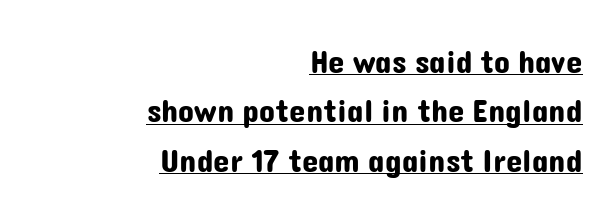
The image shows 33 px sans-serif type, upright; set right-aligned, normal line spacing (1.5x), normal letter spacing, underlined; low stroke contrast and a medium x-height.
